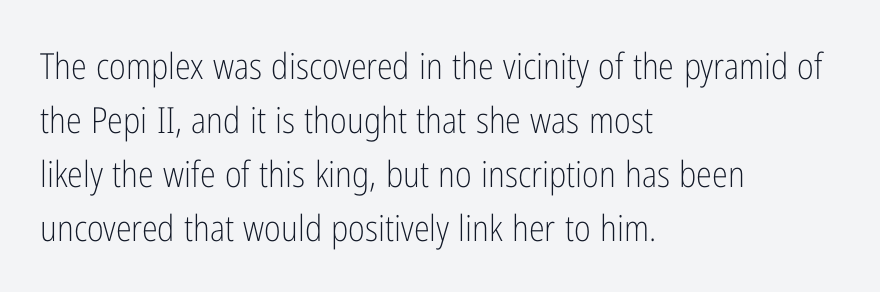
Q: Is the text bold? A: No.
Q: Is the text italic (slanted)? A: No, it is upright.
Q: Is the typeface a serif or a sans-serif typeface? A: Sans-serif.
Q: Is the text underlined? A: No.
Q: How is the paragraph aligned? A: Left-aligned.
Q: Is the spacing between letters normal or unusually wide? A: Normal.
Q: Is the spacing between lines tight, normal or loose? A: Normal.
Q: Width (condensed, normal, or wide)? A: Condensed.
Q: Stroke contrast? A: Low.
Q: x-height? A: Medium.
Q: Monospaced? A: No.
